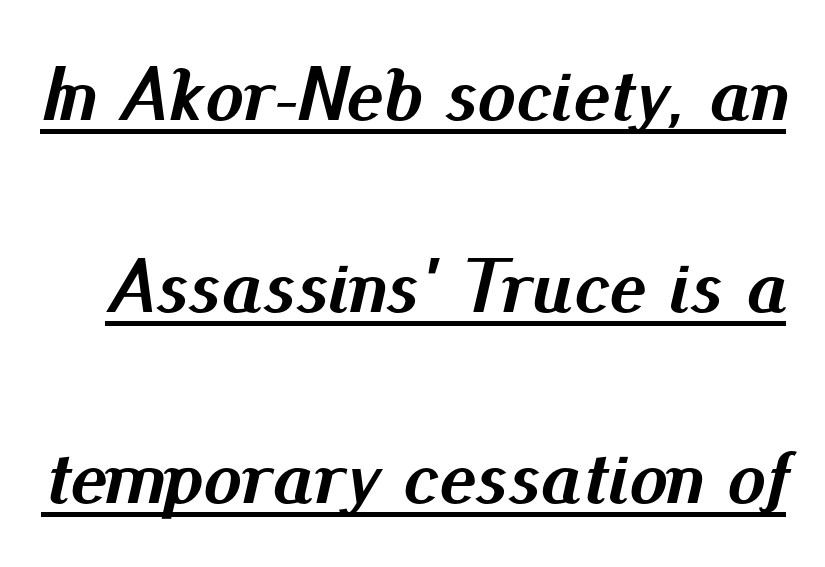
The image shows 77 px semibold type, italic (leaning right); set loose line spacing (2.49x), normal letter spacing, underlined; medium stroke contrast and a small x-height.
